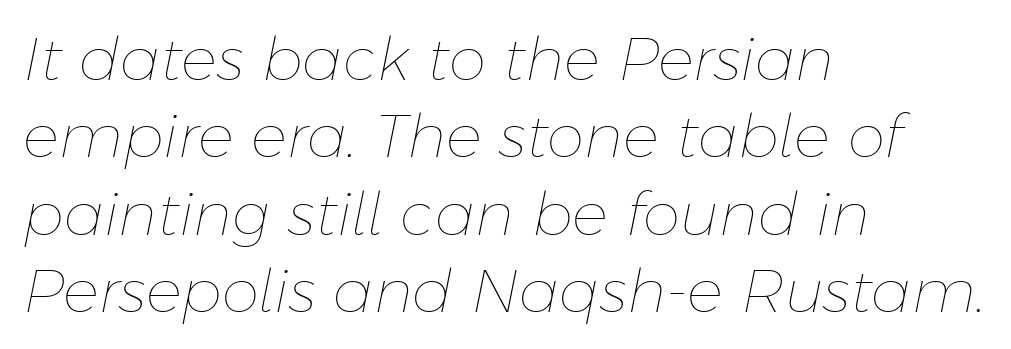
The image shows 60 px thin type, italic (leaning right); set left-aligned, normal line spacing (1.29x), normal letter spacing, not underlined; low stroke contrast and a medium x-height.
